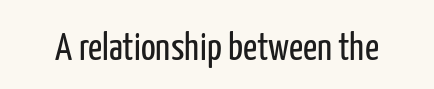
The image shows 39 px regular-weight, condensed sans-serif type, upright; set normal letter spacing, not underlined; low stroke contrast and a medium x-height.
